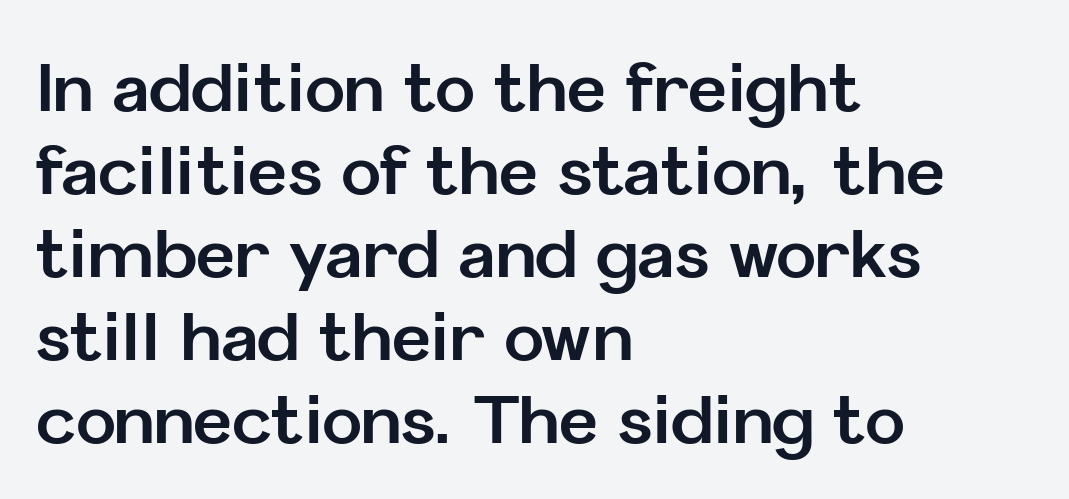
Q: Is the text bold? A: Yes.
Q: Is the text italic (slanted)? A: No, it is upright.
Q: Is the typeface a serif or a sans-serif typeface? A: Sans-serif.
Q: Is the text underlined? A: No.
Q: How is the paragraph aligned? A: Left-aligned.
Q: Is the spacing between letters normal or unusually wide? A: Normal.
Q: Width (condensed, normal, or wide)? A: Normal.
Q: Stroke contrast? A: Low.
Q: x-height? A: Medium.
Q: Monospaced? A: No.
